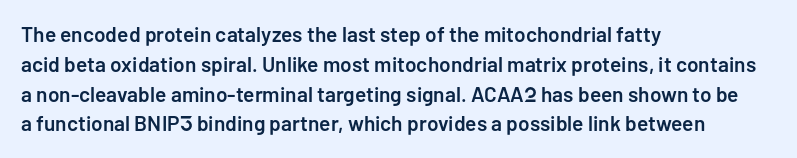
Q: Is the text bold? A: Semi-bold.
Q: Is the text italic (slanted)? A: No, it is upright.
Q: Is the text underlined? A: No.
Q: How is the paragraph aligned? A: Left-aligned.
Q: Is the spacing between letters normal or unusually wide? A: Normal.
Q: Is the spacing between lines tight, normal or loose? A: Normal.
